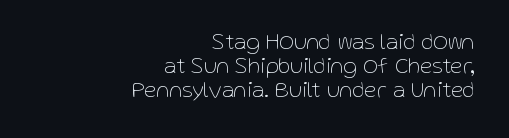
Q: Is the text bold? A: No.
Q: Is the text italic (slanted)? A: No, it is upright.
Q: Is the text underlined? A: No.
Q: How is the paragraph aligned? A: Right-aligned.
Q: Is the spacing between letters normal or unusually wide? A: Normal.
Q: Is the spacing between lines tight, normal or loose? A: Tight.
